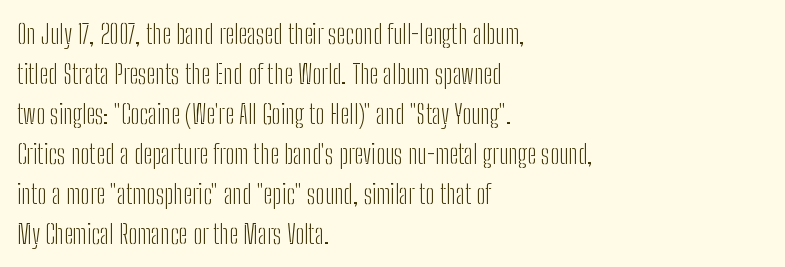
The image shows 27 px text type, upright; set left-aligned, normal line spacing (1.48x), normal letter spacing, not underlined.
